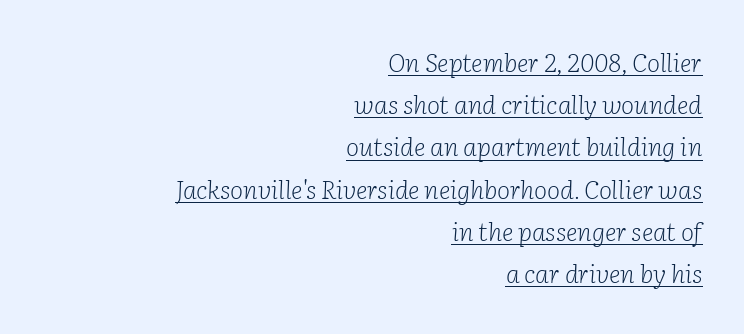
Weight: not bold — regular or lighter. The typography opts for an oblique posture over an upright one. Notice how descenders clear the ascenders below comfortably — that's standard leading. Quick note: underline on.
